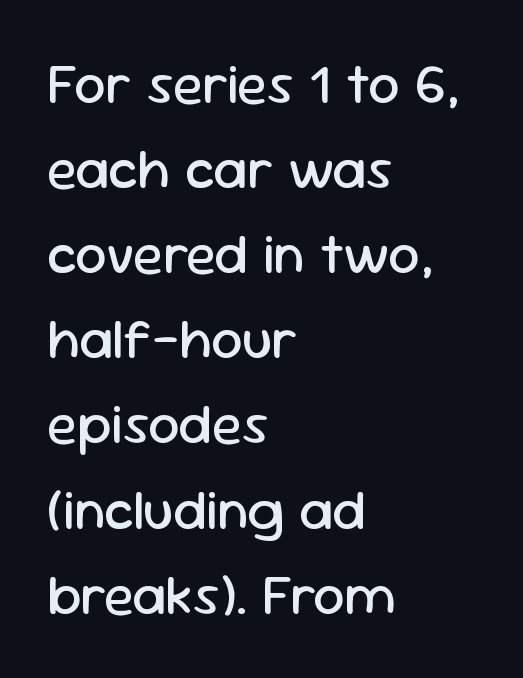
{"serif": "no", "italic": "no", "bold": "no", "weight": "regular", "width": "normal", "stroke_contrast": "low", "x_height": "medium", "monospaced": "no", "underline": "no", "align": "left", "line_spacing": "normal", "line_spacing_ratio": 1.52, "letter_spacing": "normal", "letter_spacing_em": 0.0, "glyph_px": 56}
